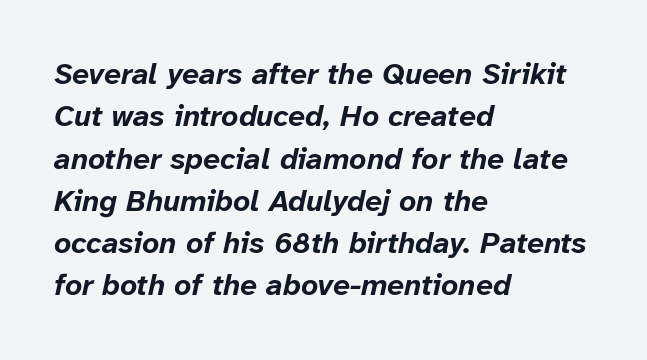
Q: Is the text bold? A: Yes.
Q: Is the text italic (slanted)? A: Yes, it leans right by about 12 degrees.
Q: Is the text underlined? A: No.
Q: How is the paragraph aligned? A: Left-aligned.
Q: Is the spacing between letters normal or unusually wide? A: Normal.
Q: Is the spacing between lines tight, normal or loose? A: Normal.
Q: Width (condensed, normal, or wide)? A: Normal.
Q: Stroke contrast? A: Low.
Q: x-height? A: Medium.
Q: Monospaced? A: No.
